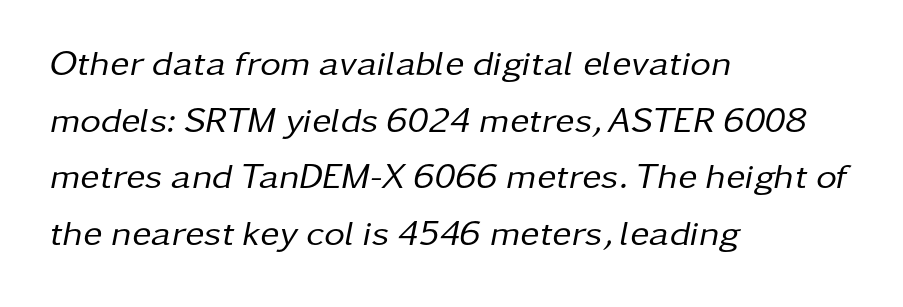
The image shows 36 px regular-weight type, italic (leaning right); set left-aligned, normal line spacing (1.57x), normal letter spacing, not underlined; low stroke contrast and a medium x-height.
